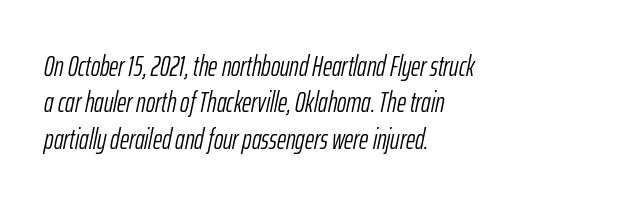
Spacing verdict: proportional, widths tailored to each character. Interline gaps are of average width in this sample. The typesetter chose a ragged-right arrangement here. Tall strokes in this sample are angled rather than plumb. Honestly, the letter spacing is just normal — you wouldn't notice it. Descender tails drop into unmarked territory.
